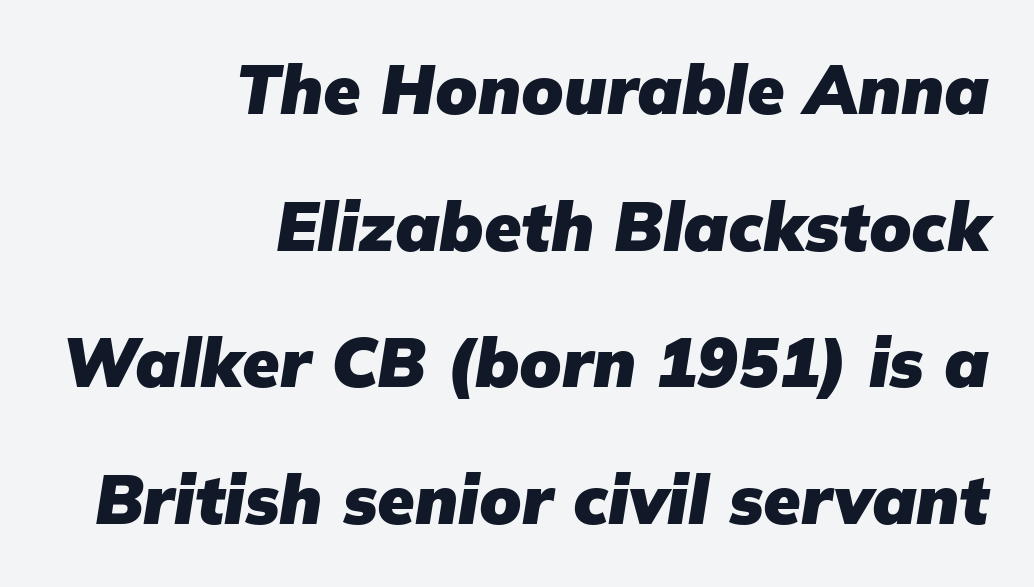
The image shows 68 px heavy type, italic (leaning right); set right-aligned, loose line spacing (2.01x), normal letter spacing, not underlined; low stroke contrast and a medium x-height.
